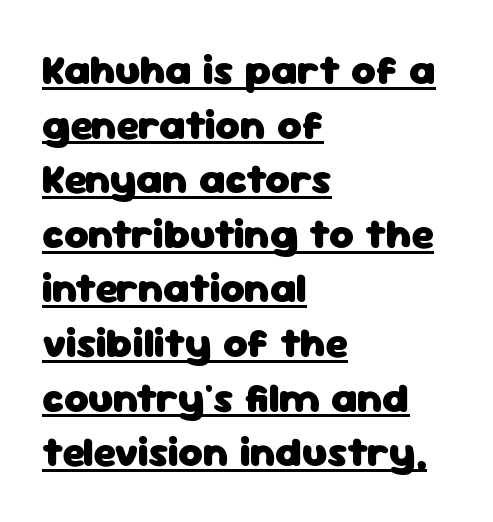
The image shows 42 px heavy sans-serif type, upright; set left-aligned, normal line spacing (1.3x), normal letter spacing, underlined; low stroke contrast and a medium x-height.
